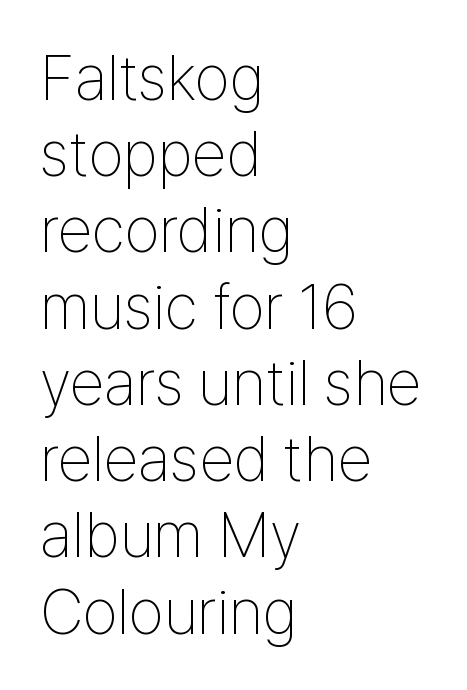
The image shows 63 px thin, condensed sans-serif type, upright; set left-aligned, line spacing 1.21x, normal letter spacing, not underlined; low stroke contrast and a medium x-height.
